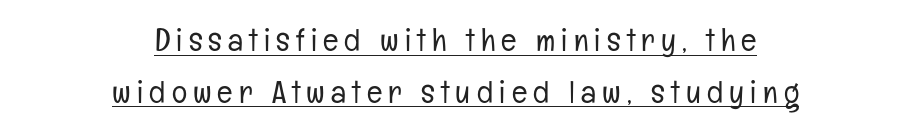
Q: Is the text bold? A: No.
Q: Is the text italic (slanted)? A: No, it is upright.
Q: Is the typeface a serif or a sans-serif typeface? A: Sans-serif.
Q: Is the text underlined? A: Yes.
Q: How is the paragraph aligned? A: Centered.
Q: Is the spacing between lines tight, normal or loose? A: Normal.
Q: Width (condensed, normal, or wide)? A: Condensed.
Q: Stroke contrast? A: Low.
Q: x-height? A: Medium.
Q: Monospaced? A: No.
